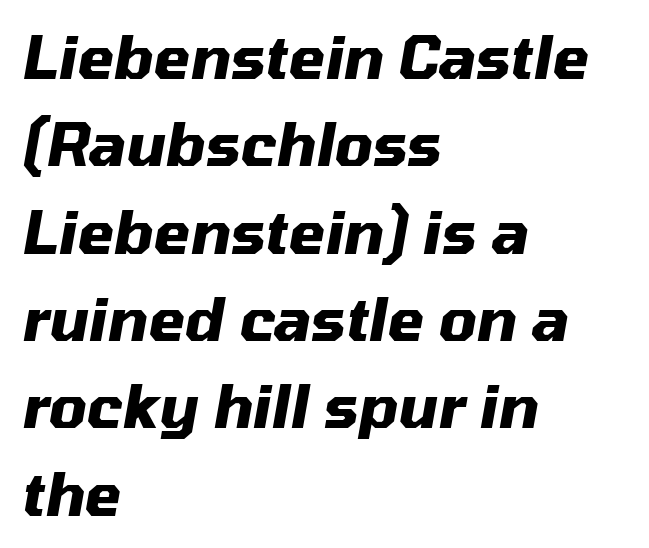
The image shows 59 px heavy type, italic (leaning right); set left-aligned, normal line spacing (1.48x), normal letter spacing, not underlined; medium stroke contrast and a medium x-height.
